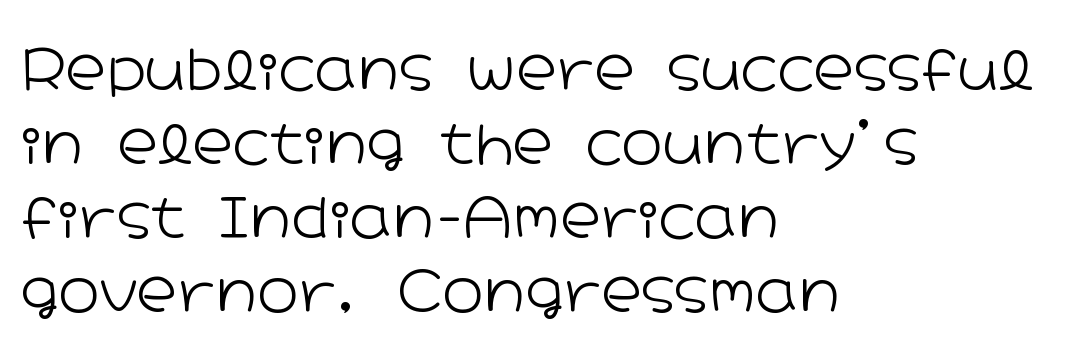
The image shows 56 px light, wide sans-serif type, upright; set left-aligned, normal line spacing (1.32x), normal letter spacing, not underlined; low stroke contrast and a medium x-height.
